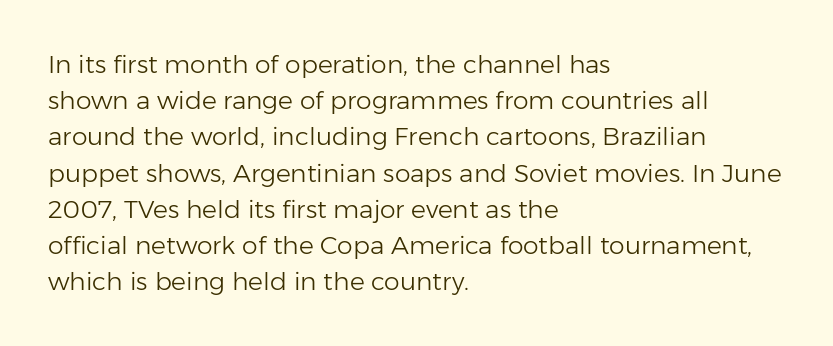
The image shows 25 px text type, upright; set left-aligned, normal line spacing (1.45x), normal letter spacing, not underlined.
